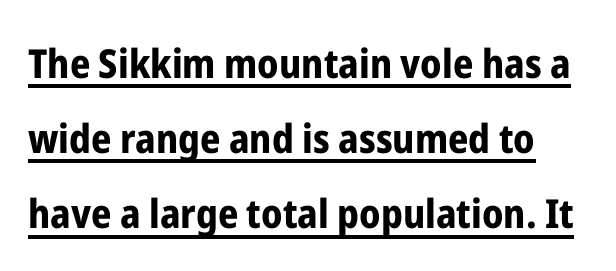
{"serif": "no", "italic": "no", "bold": "yes", "weight": "bold", "width": "condensed", "stroke_contrast": "low", "x_height": "medium", "monospaced": "no", "underline": "yes", "line_spacing_ratio": 1.88, "letter_spacing": "normal", "letter_spacing_em": 0.0, "glyph_px": 40}
